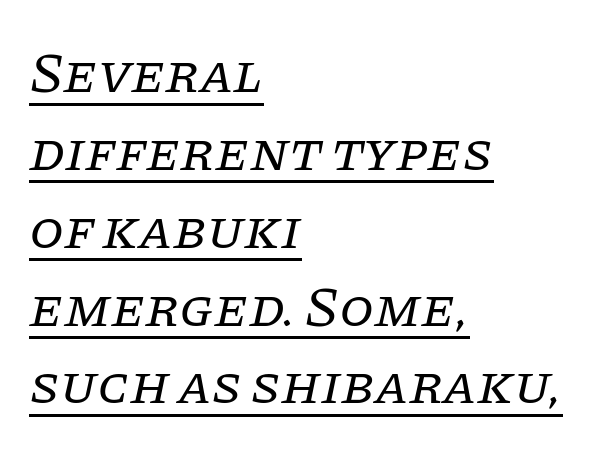
Q: Is the text bold? A: No.
Q: Is the text italic (slanted)? A: Yes, it leans right by about 11 degrees.
Q: Is the typeface a serif or a sans-serif typeface? A: Serif.
Q: Is the text underlined? A: Yes.
Q: How is the paragraph aligned? A: Left-aligned.
Q: Is the spacing between letters normal or unusually wide? A: Normal.
Q: Is the spacing between lines tight, normal or loose? A: Normal.
Q: Width (condensed, normal, or wide)? A: Normal.
Q: Stroke contrast? A: Low.
Q: x-height? A: Large.
Q: Monospaced? A: No.
